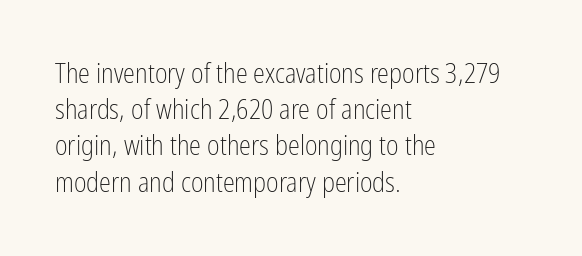
{"italic": "no", "bold": "no", "underline": "no", "align": "left", "line_spacing": "normal", "line_spacing_ratio": 1.34, "letter_spacing": "normal", "letter_spacing_em": 0.0, "glyph_px": 27}
